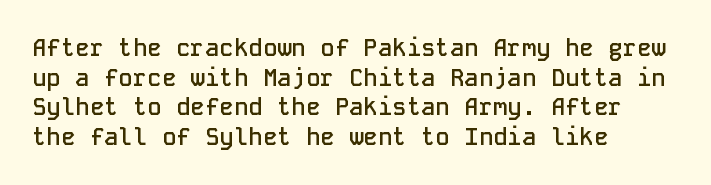
A bare baseline throughout the passage. Compared with a centered layout, this one pins lines to the left instead. This is moderately heavy type, rendered in semibold. The letters sit at their default tracking, neither squeezed nor spread. This sample uses an upright cut, with every glyph sitting square on the baseline.
